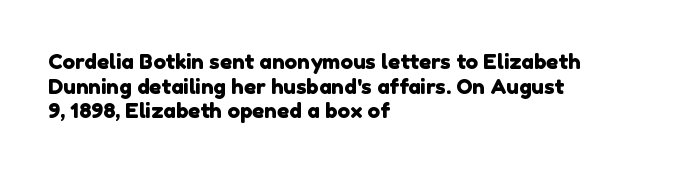
The image shows 21 px text type; set left-aligned, line spacing 1.17x, normal letter spacing, not underlined.
